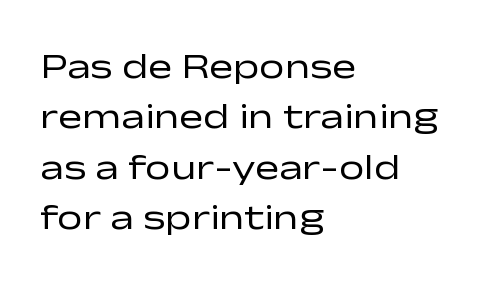
{"serif": "no", "italic": "no", "bold": "no", "weight": "regular", "width": "wide", "stroke_contrast": "low", "x_height": "medium", "monospaced": "no", "underline": "no", "align": "left", "line_spacing": "normal", "line_spacing_ratio": 1.4, "letter_spacing": "normal", "letter_spacing_em": 0.0, "glyph_px": 36}
